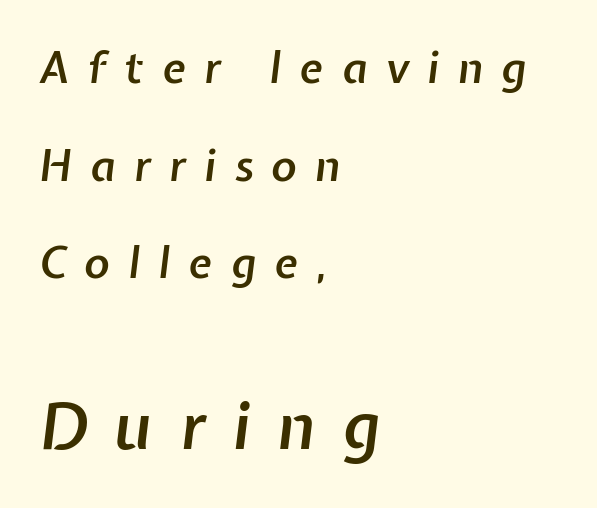
{"italic": "yes", "lean": "right", "slant_degrees": 7, "bold": "semi", "weight": "semibold", "width": "normal", "stroke_contrast": "low", "x_height": "medium", "monospaced": "no", "underline": "no", "align": "left", "line_spacing": "loose", "line_spacing_ratio": 2.27, "letter_spacing": "wide", "letter_spacing_em": 0.43, "larger_block": "second", "size_ratio": 1.49, "glyph_px": 64}
